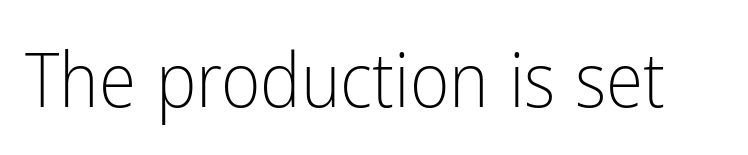
{"serif": "no", "italic": "no", "bold": "no", "weight": "light", "width": "condensed", "stroke_contrast": "low", "x_height": "medium", "monospaced": "no", "underline": "no", "letter_spacing": "normal", "letter_spacing_em": 0.0, "glyph_px": 76}
